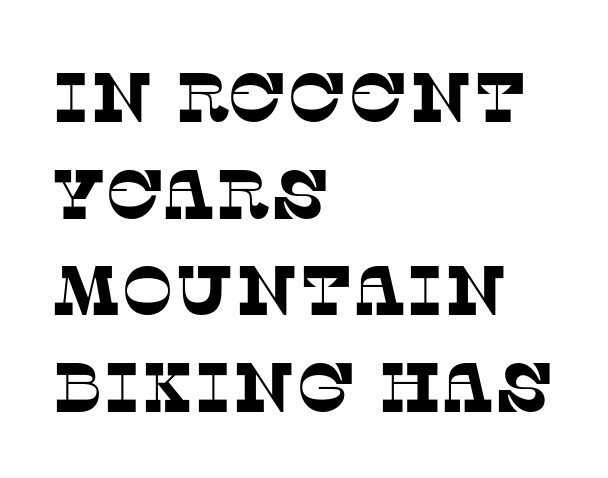
{"serif": "yes", "width": "normal", "stroke_contrast": "low", "x_height": "large", "monospaced": "no", "underline": "no", "align": "left", "line_spacing": "normal", "line_spacing_ratio": 1.38, "letter_spacing": "normal", "letter_spacing_em": 0.0, "glyph_px": 70}
